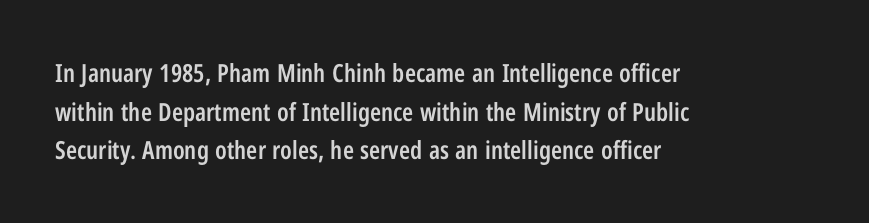
Quick note: underline off. The passage is arranged the way most books set body copy — flush left. Quick note: interline space is typical. Posture: vertical. The letters sit at their default tracking, neither squeezed nor spread.
